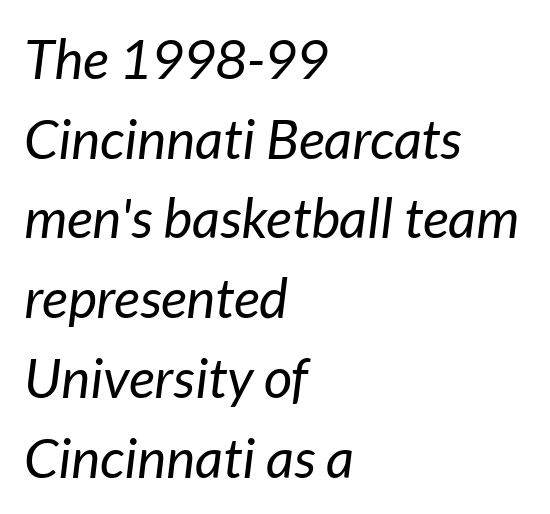
{"italic": "yes", "lean": "right", "slant_degrees": 7, "bold": "no", "weight": "regular", "width": "normal", "stroke_contrast": "low", "x_height": "medium", "monospaced": "no", "underline": "no", "align": "left", "line_spacing": "normal", "line_spacing_ratio": 1.45, "letter_spacing": "normal", "letter_spacing_em": 0.0, "glyph_px": 55}
